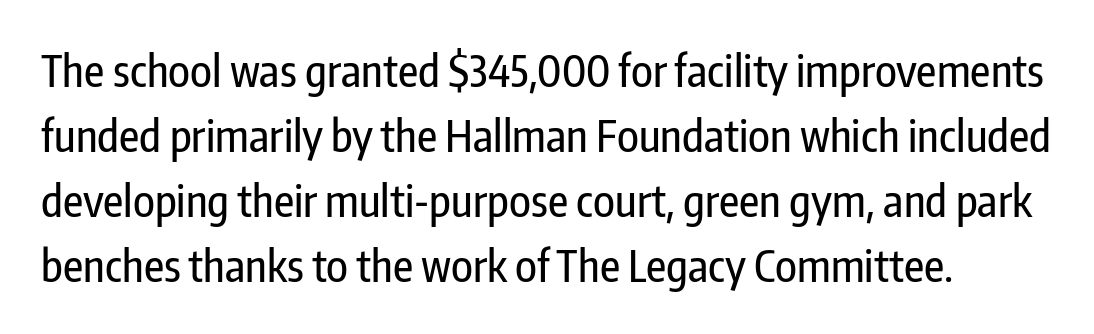
{"serif": "no", "italic": "no", "width": "condensed", "stroke_contrast": "low", "x_height": "medium", "monospaced": "no", "underline": "no", "line_spacing": "normal", "line_spacing_ratio": 1.48, "letter_spacing": "normal", "letter_spacing_em": 0.0, "glyph_px": 44}
